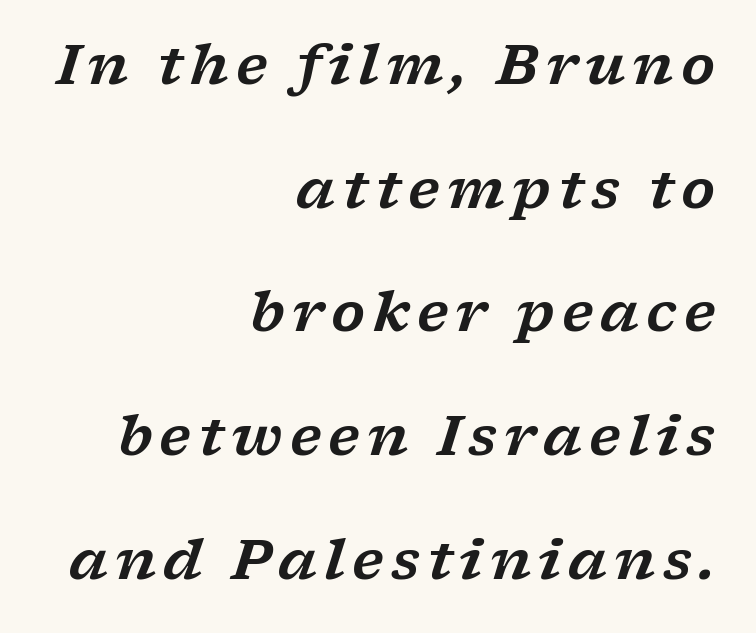
The lines are quadded right. Each row of text sits above clean, open space. Observe the serifs anchoring each vertical stroke in this sample. You could fit nearly another row in the gap between these rows. Is the type slanted? Yes — the strokes lean at a clear angle.
